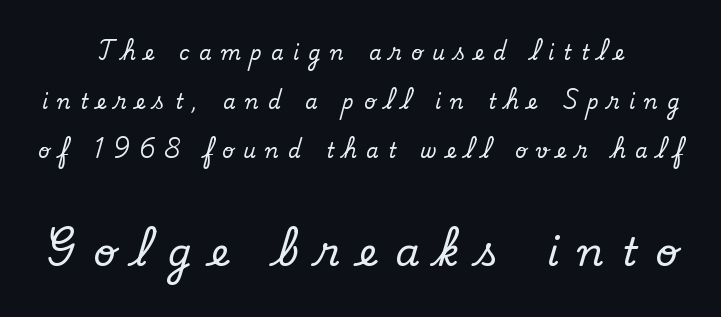
The image shows 39 px serif type; set loose line spacing (2.45x), unusually wide letter spacing (+0.47 em), not underlined; the second (bottom) block is 1.95x larger; low stroke contrast and a small x-height.
